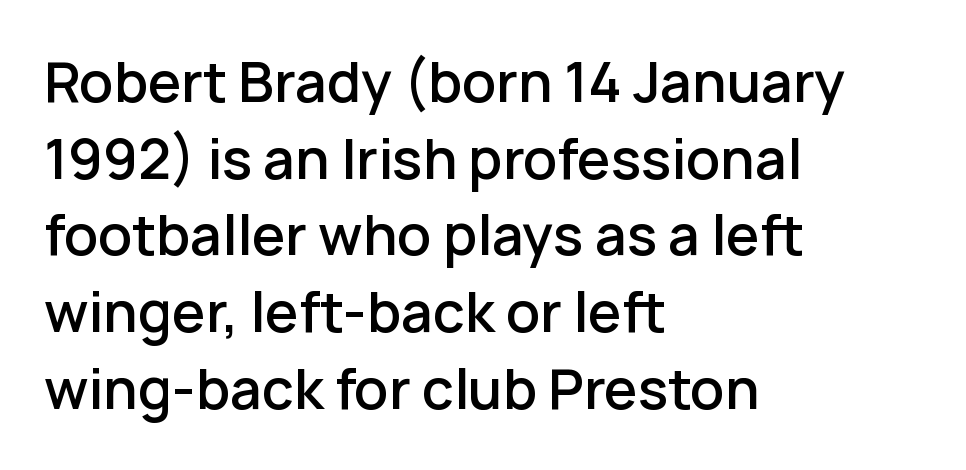
The image shows 54 px semibold sans-serif type, upright; set left-aligned, normal line spacing (1.42x), normal letter spacing, not underlined; low stroke contrast and a medium x-height.
